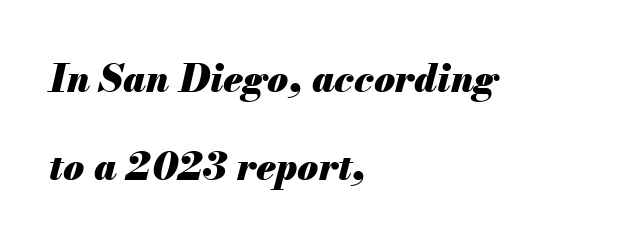
The image shows 38 px heavy type, italic (leaning right); set left-aligned, loose line spacing (2.31x), normal letter spacing, not underlined; medium stroke contrast and a small x-height.
